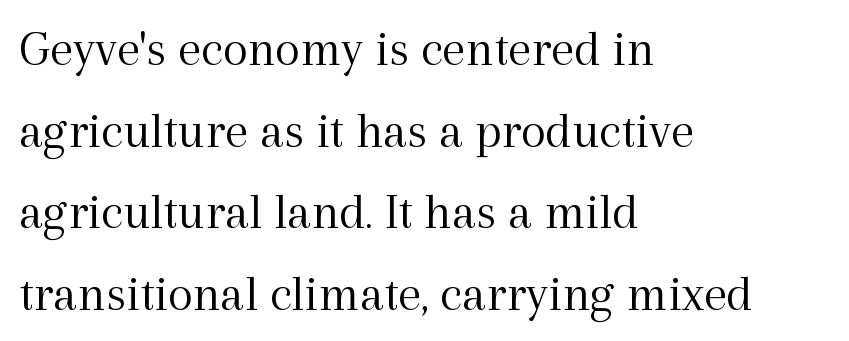
Q: Is the text bold? A: No.
Q: Is the text italic (slanted)? A: No, it is upright.
Q: Is the typeface a serif or a sans-serif typeface? A: Serif.
Q: Is the text underlined? A: No.
Q: How is the paragraph aligned? A: Left-aligned.
Q: Is the spacing between letters normal or unusually wide? A: Normal.
Q: Is the spacing between lines tight, normal or loose? A: Normal.
Q: Width (condensed, normal, or wide)? A: Normal.
Q: x-height? A: Medium.
Q: Monospaced? A: No.
